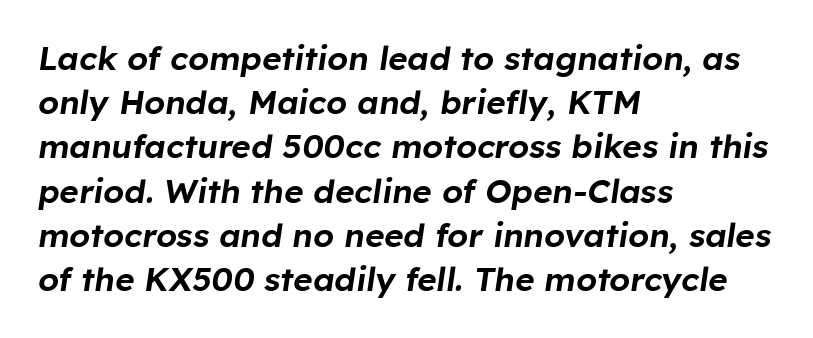
The image shows 33 px text type, italic (leaning right); set left-aligned, normal line spacing (1.34x), normal letter spacing, not underlined; low stroke contrast and a medium x-height.
